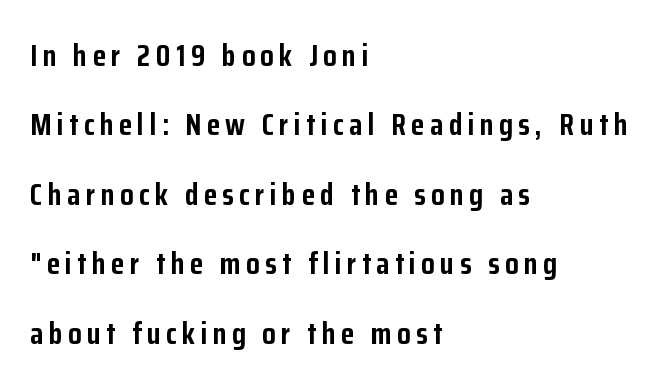
The image shows 31 px semibold, condensed sans-serif type, upright; set left-aligned, loose line spacing (2.24x), not underlined; low stroke contrast and a medium x-height.
